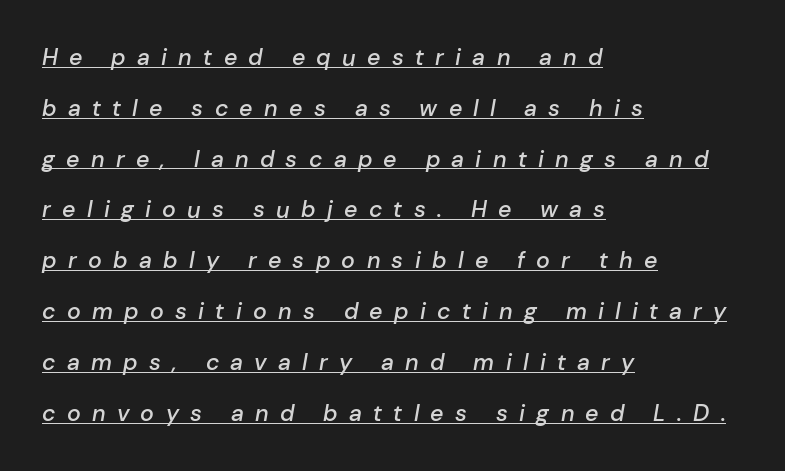
Stroke thickness is moderately raised; the sample reads as semibold. Honestly, the rows look like they've been pulled way apart. Compared with typical body copy, the letter spacing here is much looser. The axis of the letterforms is tilted away from vertical. Alignment: flush left. These characters rest on top of a visible drawn line.
